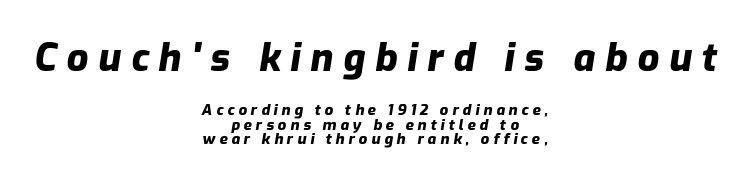
Q: Is the text bold? A: Yes.
Q: Is the text italic (slanted)? A: Yes, it leans right by about 9 degrees.
Q: Is the text underlined? A: No.
Q: How is the paragraph aligned? A: Centered.
Q: Is the spacing between letters normal or unusually wide? A: Unusually wide.
Q: Is the spacing between lines tight, normal or loose? A: Tight.
Q: Which block of text is set in a larger size, the first (top) or the second (bottom)? A: The first (top) one.
Q: Width (condensed, normal, or wide)? A: Normal.
Q: Stroke contrast? A: Low.
Q: x-height? A: Medium.
Q: Monospaced? A: No.
